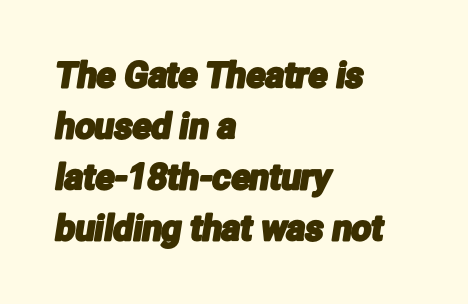
Leftover space on each line is placed entirely after the last word. Beneath every word, the page is bare. Each letter keeps its own natural width here, so spacing adapts to shape. Standard letterfit; no display-style spreading of the glyphs.
